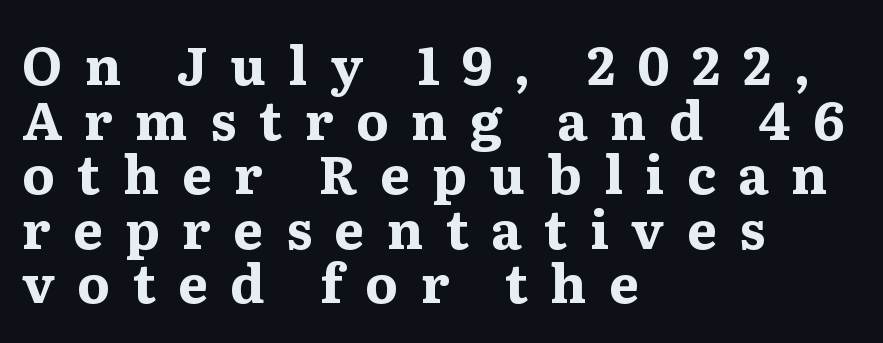
{"serif": "yes", "italic": "no", "bold": "yes", "weight": "bold", "width": "wide", "stroke_contrast": "medium", "x_height": "medium", "monospaced": "no", "underline": "no", "align": "left", "line_spacing": "tight", "line_spacing_ratio": 1.03, "letter_spacing": "wide", "letter_spacing_em": 0.42, "glyph_px": 53}
